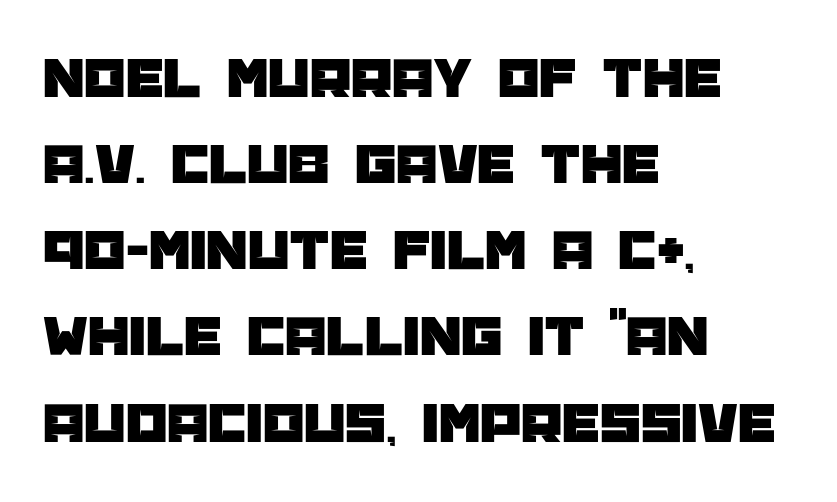
Q: Is the text italic (slanted)? A: No, it is upright.
Q: Is the typeface a serif or a sans-serif typeface? A: Sans-serif.
Q: Is the text underlined? A: No.
Q: How is the paragraph aligned? A: Left-aligned.
Q: Is the spacing between letters normal or unusually wide? A: Normal.
Q: Is the spacing between lines tight, normal or loose? A: Normal.
Q: Width (condensed, normal, or wide)? A: Normal.
Q: Stroke contrast? A: Low.
Q: x-height? A: Large.
Q: Monospaced? A: No.
